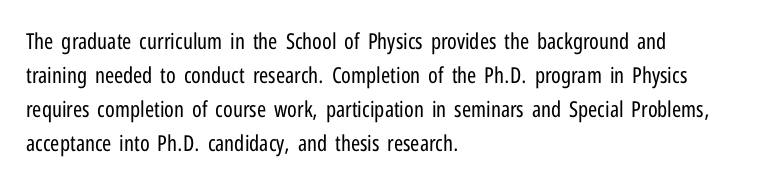
Q: Is the text bold? A: No.
Q: Is the text italic (slanted)? A: No, it is upright.
Q: Is the text underlined? A: No.
Q: How is the paragraph aligned? A: Left-aligned.
Q: Is the spacing between letters normal or unusually wide? A: Normal.
Q: Is the spacing between lines tight, normal or loose? A: Normal.
